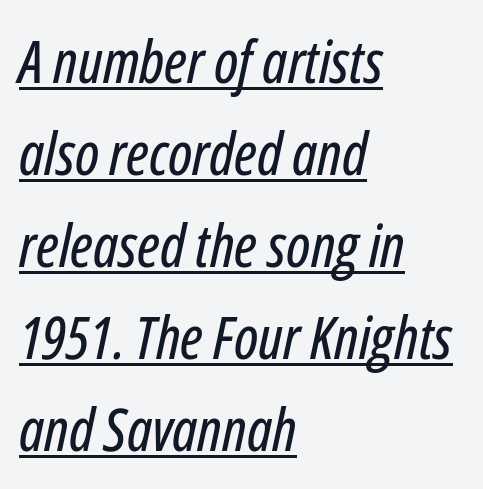
The image shows 59 px condensed type, italic (leaning right); set left-aligned, normal line spacing (1.56x), normal letter spacing, underlined; low stroke contrast and a medium x-height.
